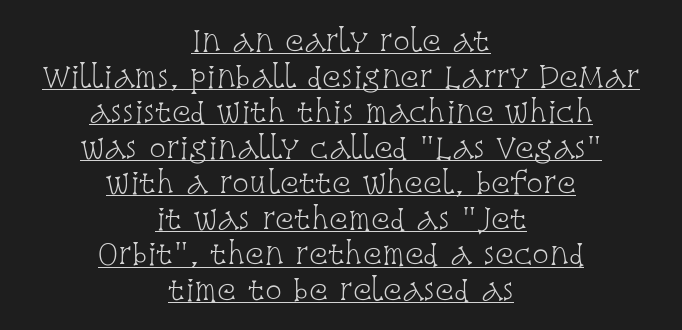
Q: Is the text bold? A: No.
Q: Is the text italic (slanted)? A: No, it is upright.
Q: Is the typeface a serif or a sans-serif typeface? A: Serif.
Q: Is the text underlined? A: Yes.
Q: How is the paragraph aligned? A: Centered.
Q: Is the spacing between letters normal or unusually wide? A: Normal.
Q: Is the spacing between lines tight, normal or loose? A: Normal.
Q: Width (condensed, normal, or wide)? A: Condensed.
Q: Stroke contrast? A: Low.
Q: x-height? A: Large.
Q: Monospaced? A: No.
